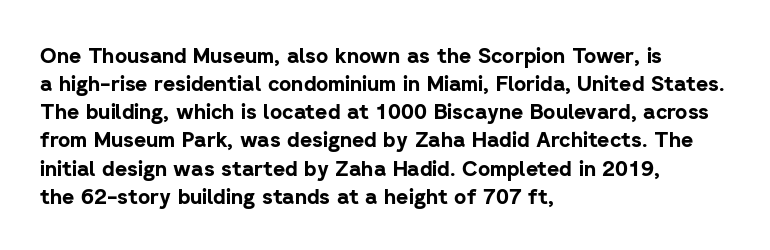
Q: Is the text bold? A: Yes.
Q: Is the text italic (slanted)? A: No, it is upright.
Q: Is the text underlined? A: No.
Q: How is the paragraph aligned? A: Left-aligned.
Q: Is the spacing between letters normal or unusually wide? A: Normal.
Q: Is the spacing between lines tight, normal or loose? A: Normal.
